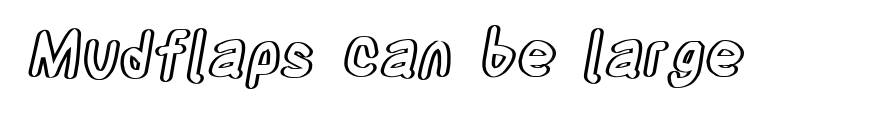
Q: Is the text italic (slanted)? A: Yes.
Q: Is the text underlined? A: No.
Q: Is the spacing between letters normal or unusually wide? A: Normal.
Q: Width (condensed, normal, or wide)? A: Condensed.
Q: x-height? A: Large.
Q: Monospaced? A: No.
